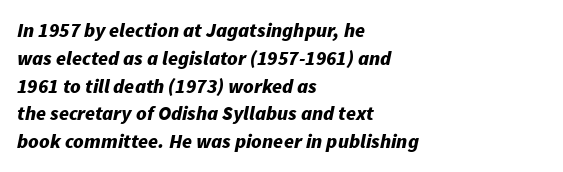
The image shows 20 px bold type, italic (leaning right); set left-aligned, normal line spacing (1.39x), normal letter spacing, not underlined.
